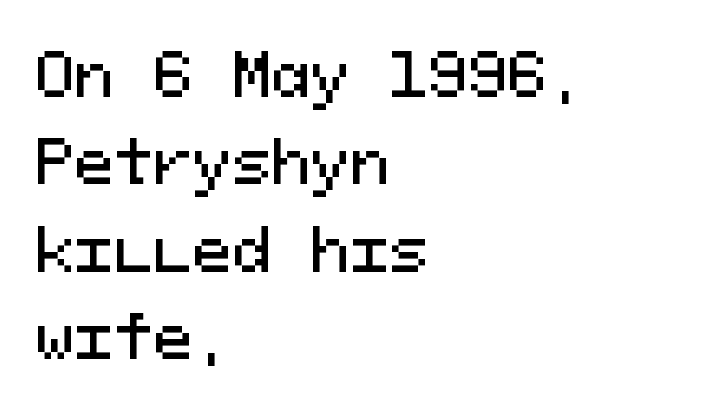
Between one letter and the next there's only the usual sliver of space. Characters remain perfectly vertical along every line. These lines are rendered in a fixed-pitch font. Is there much room between lines? A standard amount, neither cramped nor airy. The lines are quadded left. Clear beneath every line of the passage.
